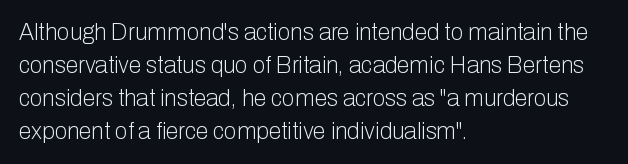
Q: Is the text bold? A: No.
Q: Is the text italic (slanted)? A: No, it is upright.
Q: Is the text underlined? A: No.
Q: How is the paragraph aligned? A: Left-aligned.
Q: Is the spacing between letters normal or unusually wide? A: Normal.
Q: Is the spacing between lines tight, normal or loose? A: Normal.
